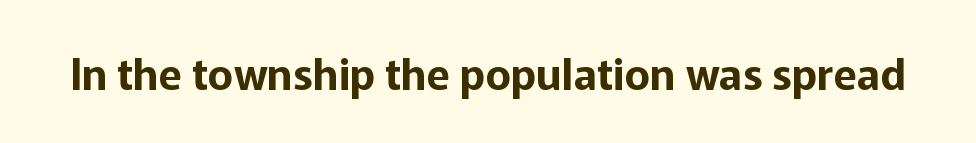
Plain, unruled lines of type. The font's upright variant was chosen for this text. I'd call this a sans setting — the letters go barefoot. Varying glyph widths throughout — classic text-font behaviour. How are the letters spaced? Ordinarily, with no added tracking.
